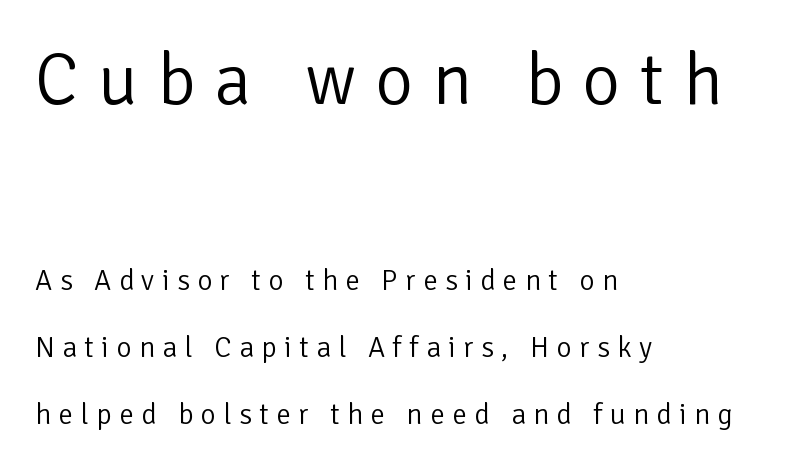
The image shows 73 px light sans-serif type, upright; set left-aligned, loose line spacing (2.31x), unusually wide letter spacing (+0.26 em), not underlined; the first (top) block is 2.52x larger; low stroke contrast and a medium x-height.
